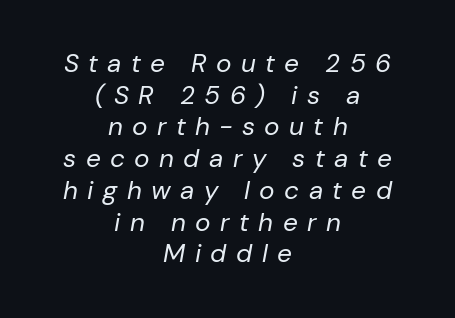
Q: Is the text bold? A: No.
Q: Is the text italic (slanted)? A: Yes, it leans right by about 10 degrees.
Q: Is the text underlined? A: No.
Q: How is the paragraph aligned? A: Centered.
Q: Is the spacing between letters normal or unusually wide? A: Unusually wide.
